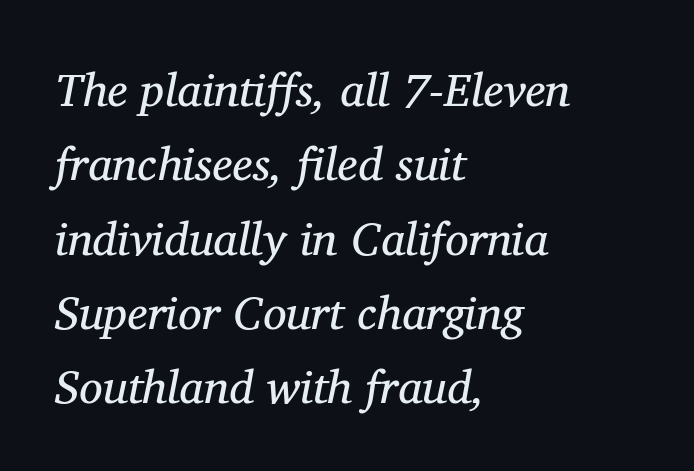
The letters sit at their default tracking, neither squeezed nor spread. The passage shown leans; its letterforms are oblique. Old-style or modern, the face here clearly has serifs. Check the space under the baseline: it is left empty. Think standard paragraph weight, or any step lighter than that. Where is the straight margin? On the left.
